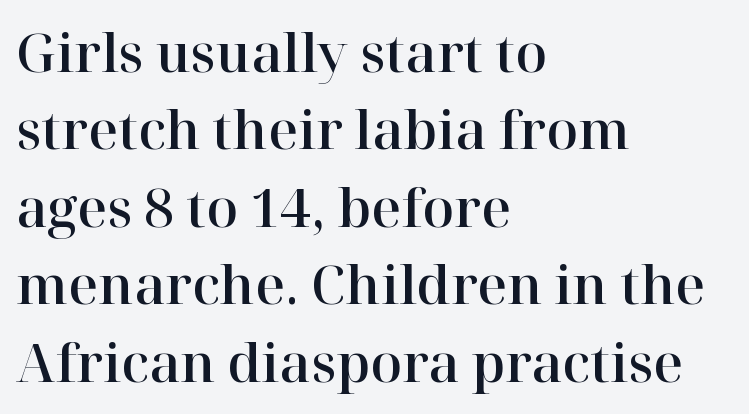
The image shows 52 px serif type, upright; set left-aligned, normal line spacing (1.49x), normal letter spacing, not underlined; high stroke contrast and a medium x-height.
